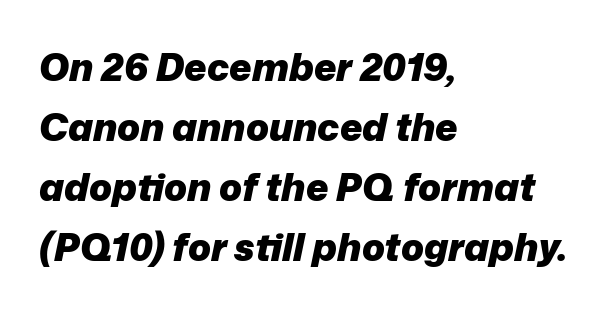
Plain, unruled lines of type. Note the varied advance widths — an 'i' is clearly narrower than an 'm'. Does the leading feel generous? No, just average. Line beginnings align vertically; line endings do not. Tracking value appears to be zero — textbook default spacing. The glyphs have the mass of a bold cut.
